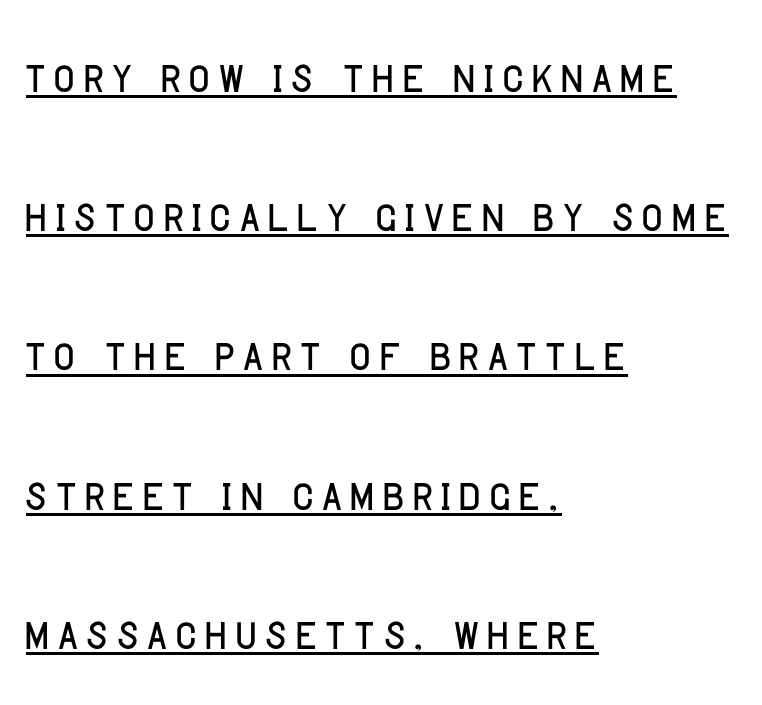
The image shows 60 px condensed sans-serif type, upright; set left-aligned, loose line spacing (2.32x), underlined; low stroke contrast and a large x-height.
